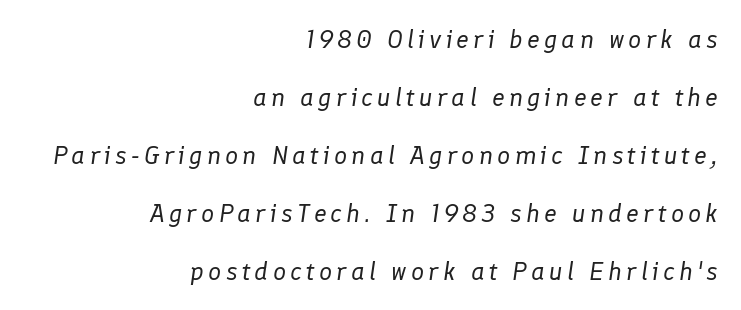
The image shows 26 px text type, italic (leaning right); set right-aligned, loose line spacing (2.23x), not underlined.
